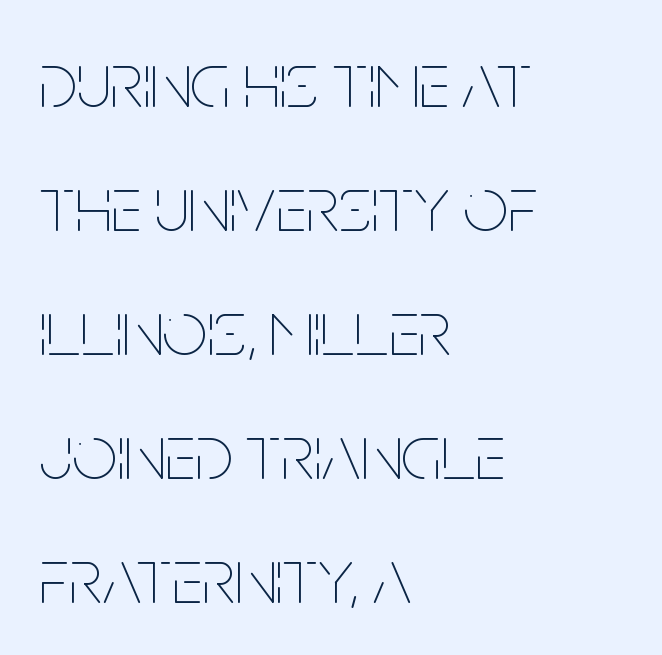
Q: Is the text bold? A: No.
Q: Is the text italic (slanted)? A: No, it is upright.
Q: Is the text underlined? A: No.
Q: How is the paragraph aligned? A: Left-aligned.
Q: Is the spacing between letters normal or unusually wide? A: Normal.
Q: Is the spacing between lines tight, normal or loose? A: Normal.
Q: Width (condensed, normal, or wide)? A: Condensed.
Q: Stroke contrast? A: Low.
Q: x-height? A: Large.
Q: Monospaced? A: No.
